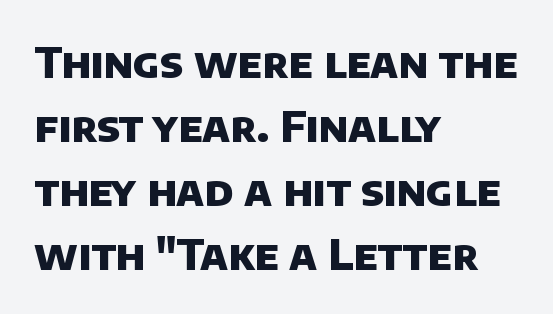
Q: Is the text bold? A: Yes.
Q: Is the typeface a serif or a sans-serif typeface? A: Sans-serif.
Q: Is the text underlined? A: No.
Q: How is the paragraph aligned? A: Left-aligned.
Q: Is the spacing between letters normal or unusually wide? A: Normal.
Q: Is the spacing between lines tight, normal or loose? A: Normal.
Q: Width (condensed, normal, or wide)? A: Normal.
Q: Stroke contrast? A: Low.
Q: x-height? A: Large.
Q: Monospaced? A: No.
